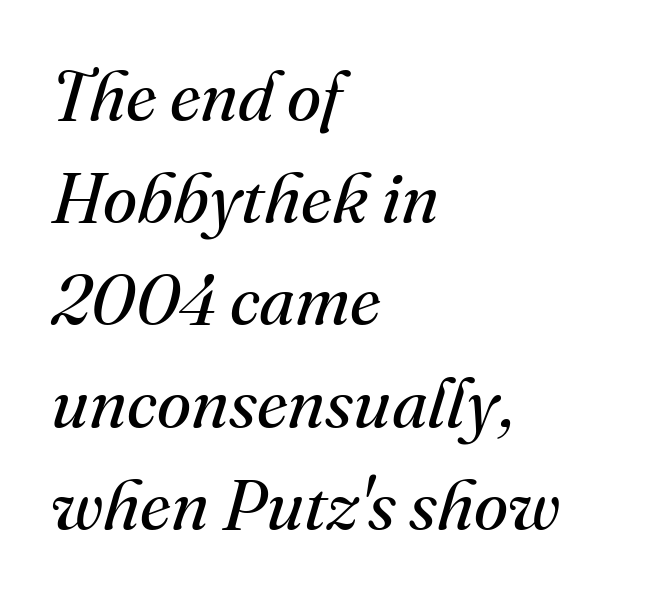
The image shows 70 px regular-weight serif type, italic (leaning right); set left-aligned, normal line spacing (1.46x), normal letter spacing, not underlined; medium stroke contrast and a small x-height.
